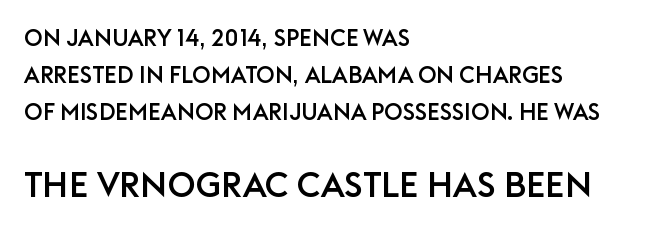
{"serif": "no", "italic": "no", "width": "normal", "stroke_contrast": "low", "x_height": "large", "monospaced": "no", "underline": "no", "align": "left", "line_spacing": "normal", "line_spacing_ratio": 1.61, "letter_spacing": "normal", "letter_spacing_em": 0.0, "larger_block": "second", "size_ratio": 1.52, "glyph_px": 35}
